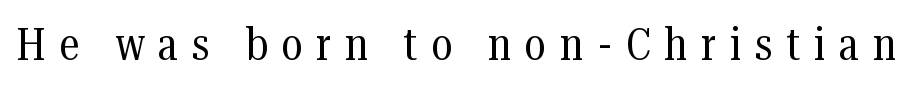
This is not heavy type; no bold has been used. The tracking jumps out immediately: characters are airy and widely separated. Typographically, this falls in the serif category. Varying glyph widths throughout — classic text-font behaviour. Anything drawn beneath the words? Only blank space. Designer's note — italics off, roman on.
